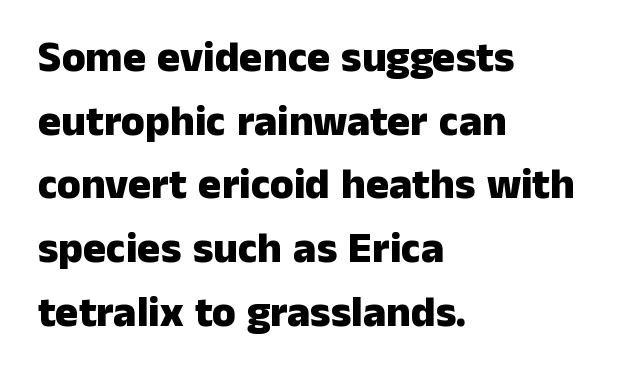
Heavy, bold letterforms. You could not count columns in this text — the font is proportionally spaced. Nobody drew a line under any word here. To sum up the face: it is a sans, with no serifs.
